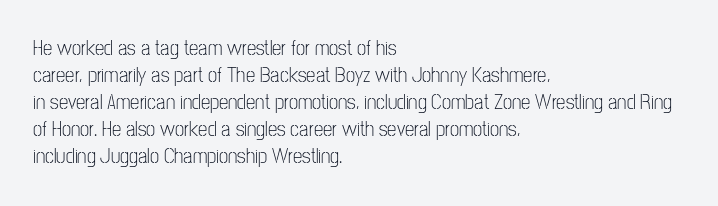
These lines keep a tight, regular rhythm from letter to letter. The rows are spaced the way most documents space them. Nothing heavy about these letters — not bold at all. A roman cut, with each character standing at attention. Check under the words: just untouched page. All the whitespace from short lines collects on the right.
